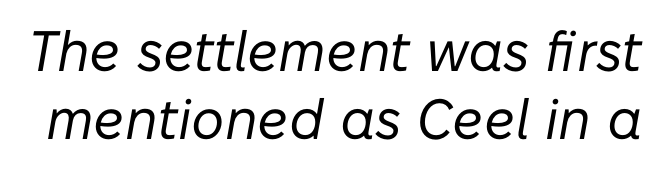
The typography opts for an oblique posture over an upright one. Stems here are at most as thick as an everyday book face. Rule under the text: the space is simply empty. Think of a printed novel: that variable character pitch is what you see here.
